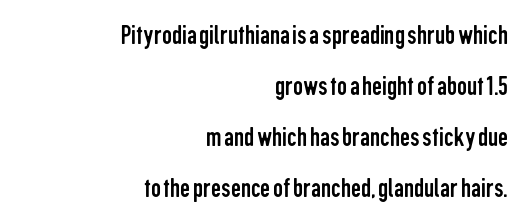
{"serif": "no", "italic": "no", "bold": "no", "weight": "regular", "width": "condensed", "stroke_contrast": "low", "x_height": "medium", "monospaced": "no", "underline": "no", "align": "right", "line_spacing_ratio": 1.82, "letter_spacing": "normal", "letter_spacing_em": 0.0, "glyph_px": 28}
